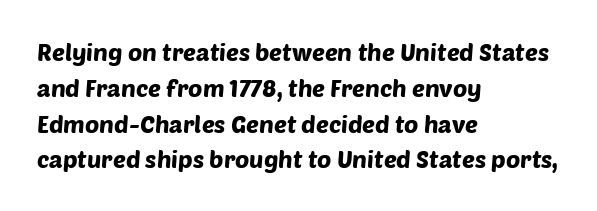
{"underline": "no", "align": "left", "line_spacing": "normal", "line_spacing_ratio": 1.49, "letter_spacing": "normal", "letter_spacing_em": 0.0, "glyph_px": 24}
